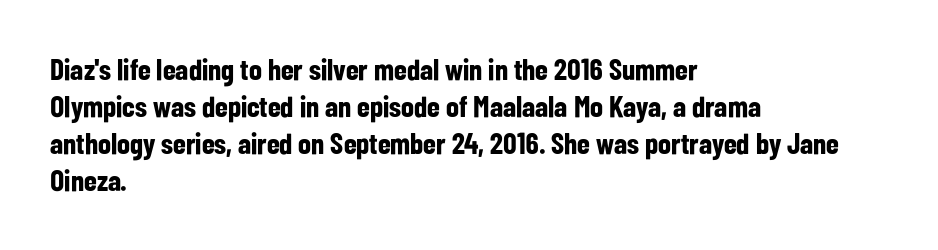
Do the letters lean? They stand straight. Is the letter spacing exaggerated? No — it looks like the ordinary default. Does the weight exceed regular? Yes, all the way to bold. Grotesque or geometric, the face here clearly has no serifs. A typesetter would call this proportional, since set widths differ per character.
